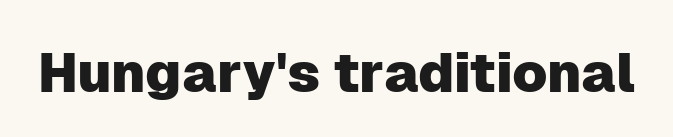
{"serif": "no", "italic": "no", "width": "normal", "stroke_contrast": "low", "x_height": "medium", "monospaced": "no", "underline": "no", "letter_spacing": "normal", "letter_spacing_em": 0.0, "glyph_px": 55}
